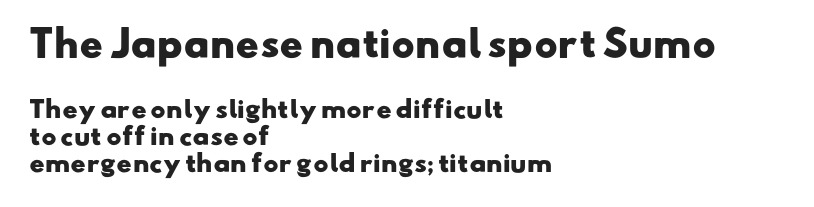
Bare-footed words on every line. The rendering uses natural spacing where letterforms have individual widths. Compare the two chunks: the upper has the greater cap height. The characters display no serif detailing; their extremities are plain. Visually the block forms a straight wall on the left and a jagged coastline on the right. Honestly, the letter spacing is just normal — you wouldn't notice it.
